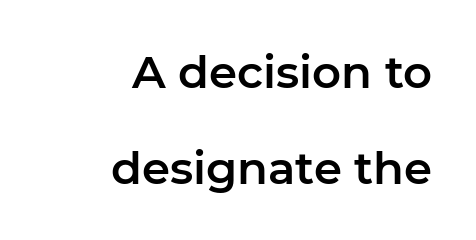
In terms of letterspacing, this is plain default setting. The vertical gap from one line to the next is large. A typesetter would call this proportional, since set widths differ per character. Each letter's strokes conclude bluntly, with no projecting serifs. The letters stand upright; this is a roman face.
